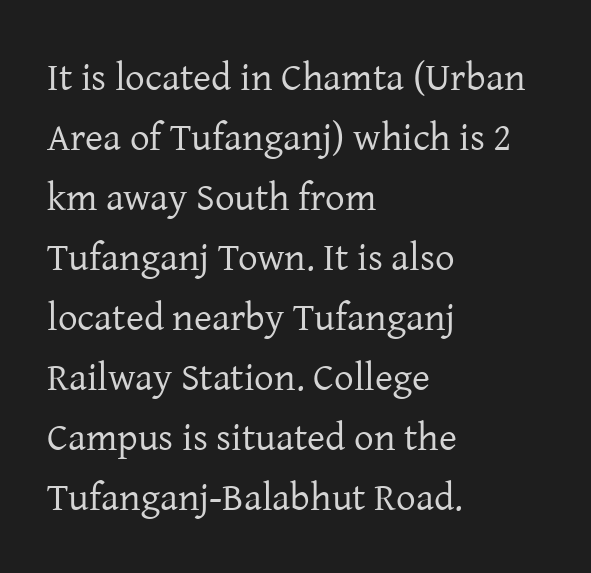
{"serif": "yes", "italic": "no", "bold": "no", "weight": "regular", "width": "normal", "stroke_contrast": "low", "x_height": "medium", "monospaced": "no", "underline": "no", "align": "left", "line_spacing": "normal", "line_spacing_ratio": 1.54, "letter_spacing": "normal", "letter_spacing_em": 0.0, "glyph_px": 39}
